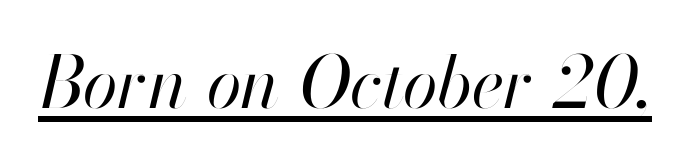
A typesetter would call this proportional, since set widths differ per character. The gaps between neighbouring characters are ordinary and unremarkable. Emphasis-style slanted type is in use. The specimen includes a rule beneath the text block's lines. Is the type heavy? It reads as light-to-regular instead.
